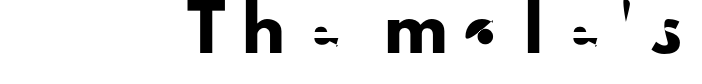
The image shows 43 px sans-serif type, upright; set right-aligned, unusually wide letter spacing (+0.38 em), not underlined; low stroke contrast and a small x-height.
